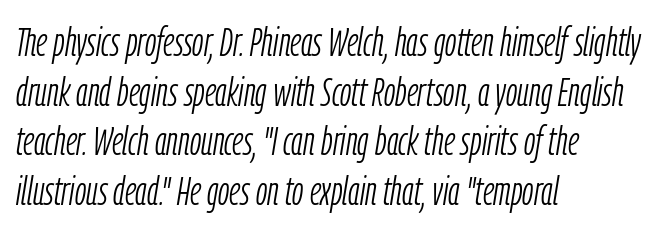
{"italic": "yes", "lean": "right", "slant_degrees": 9, "bold": "no", "weight": "light", "width": "condensed", "stroke_contrast": "low", "x_height": "medium", "monospaced": "no", "underline": "no", "align": "left", "line_spacing_ratio": 1.21, "letter_spacing": "normal", "letter_spacing_em": 0.0, "glyph_px": 41}
